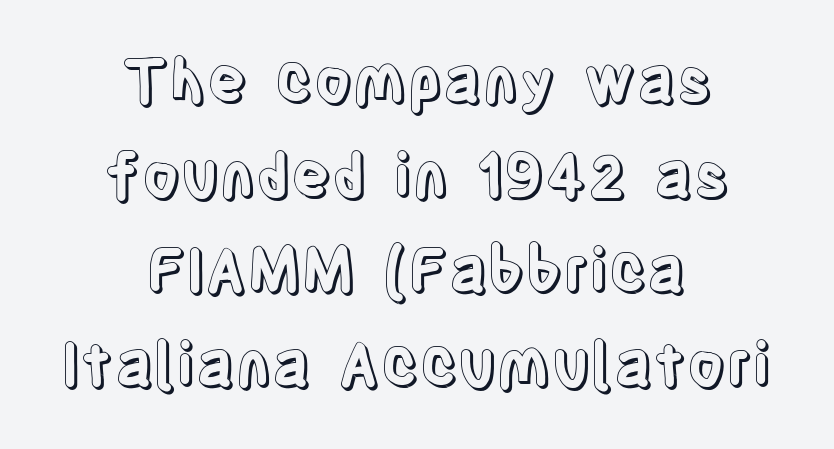
{"italic": "no", "width": "condensed", "x_height": "large", "monospaced": "no", "underline": "no", "align": "center", "line_spacing": "normal", "line_spacing_ratio": 1.58, "letter_spacing": "normal", "letter_spacing_em": 0.0, "glyph_px": 60}
